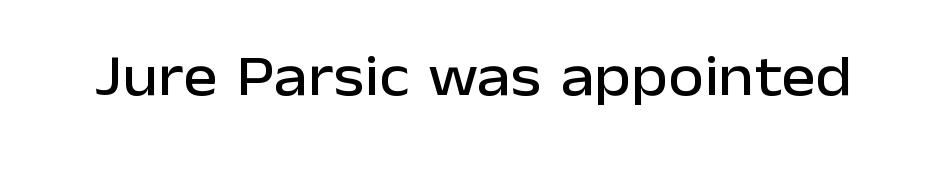
Style check: upright. There is no visible air inserted between adjacent glyphs. Regarding serifs, this sample does without them. Each letter keeps its own natural width here, so spacing adapts to shape. A bare baseline throughout the passage.
